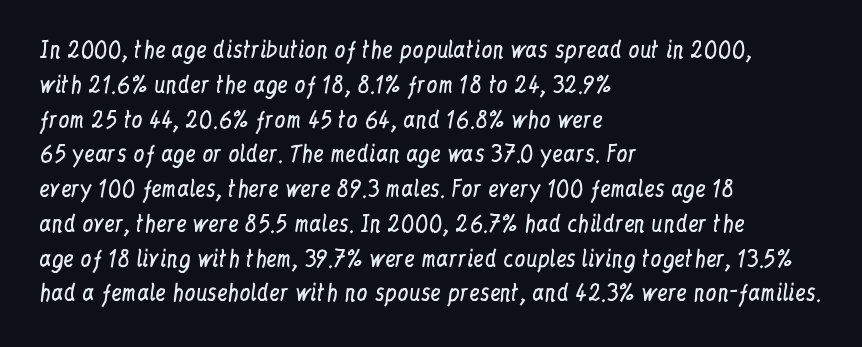
The image shows 22 px text type; set left-aligned, normal line spacing (1.58x), normal letter spacing, not underlined.
